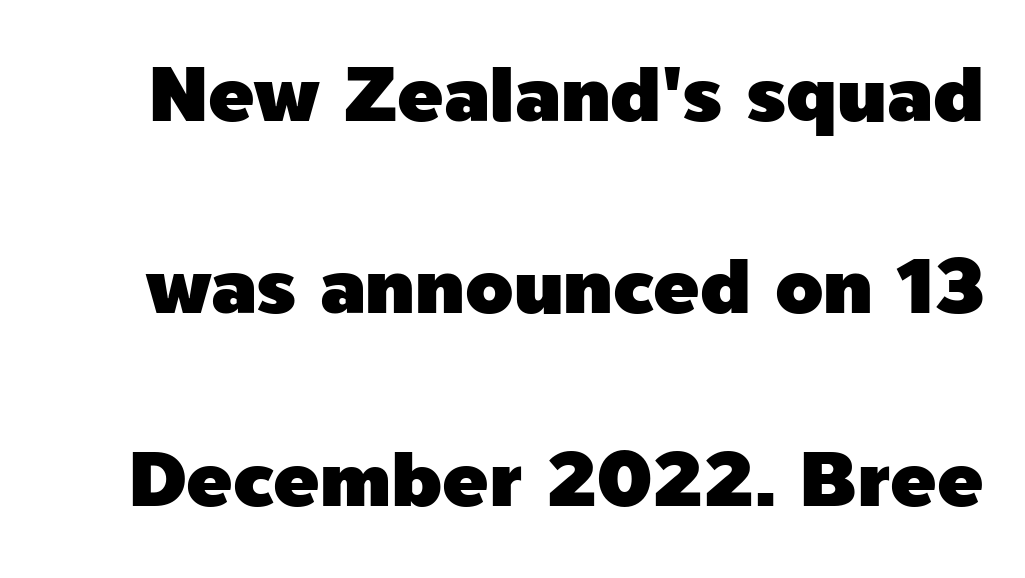
The image shows 77 px sans-serif type, upright; set loose line spacing (2.5x), normal letter spacing, not underlined; a medium x-height.
